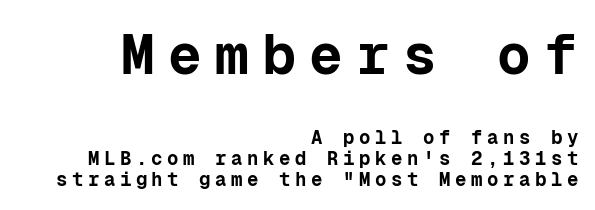
Q: Is the text bold? A: Yes.
Q: Is the text italic (slanted)? A: No, it is upright.
Q: Is the typeface a serif or a sans-serif typeface? A: Sans-serif.
Q: Is the text underlined? A: No.
Q: How is the paragraph aligned? A: Right-aligned.
Q: Is the spacing between letters normal or unusually wide? A: Unusually wide.
Q: Is the spacing between lines tight, normal or loose? A: Tight.
Q: Which block of text is set in a larger size, the first (top) or the second (bottom)? A: The first (top) one.
Q: Width (condensed, normal, or wide)? A: Normal.
Q: Stroke contrast? A: Low.
Q: x-height? A: Medium.
Q: Monospaced? A: Yes.
